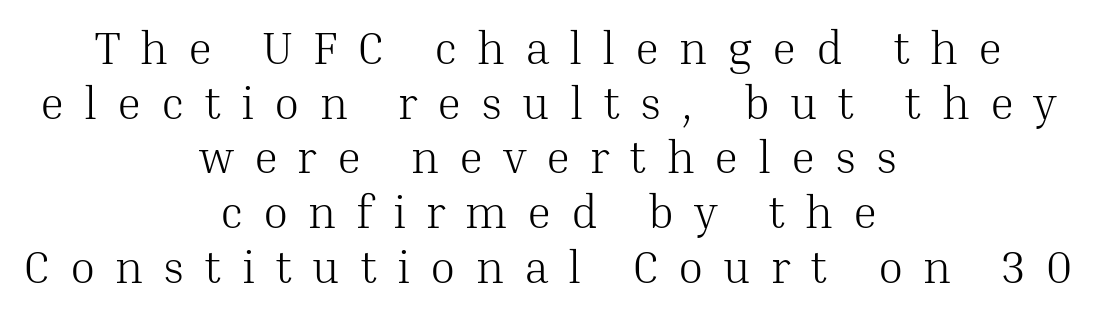
Q: Is the text bold? A: No.
Q: Is the text italic (slanted)? A: No, it is upright.
Q: Is the typeface a serif or a sans-serif typeface? A: Serif.
Q: Is the text underlined? A: No.
Q: How is the paragraph aligned? A: Centered.
Q: Is the spacing between letters normal or unusually wide? A: Unusually wide.
Q: Width (condensed, normal, or wide)? A: Normal.
Q: Stroke contrast? A: Medium.
Q: x-height? A: Medium.
Q: Monospaced? A: No.
